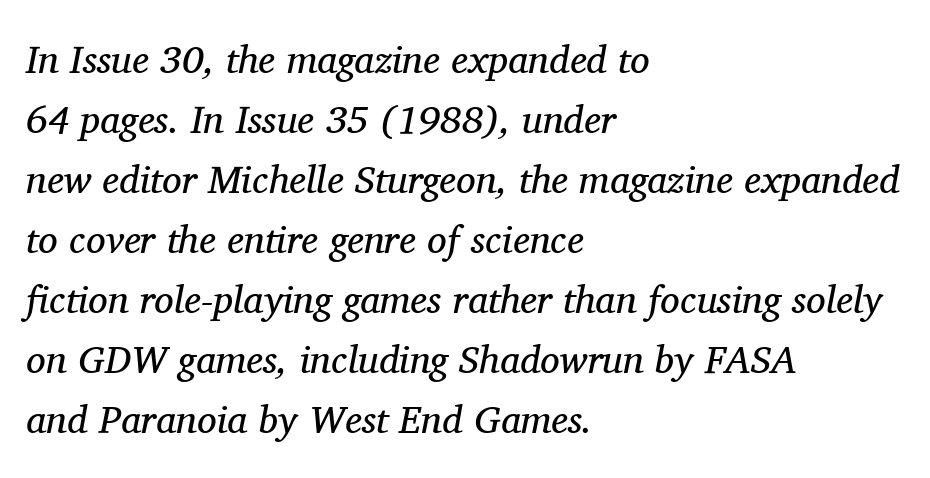
Q: Is the text bold? A: No.
Q: Is the text italic (slanted)? A: Yes, it leans right by about 11 degrees.
Q: Is the typeface a serif or a sans-serif typeface? A: Serif.
Q: Is the text underlined? A: No.
Q: How is the paragraph aligned? A: Left-aligned.
Q: Is the spacing between letters normal or unusually wide? A: Normal.
Q: Is the spacing between lines tight, normal or loose? A: Normal.
Q: Width (condensed, normal, or wide)? A: Normal.
Q: Stroke contrast? A: Medium.
Q: x-height? A: Medium.
Q: Monospaced? A: No.
